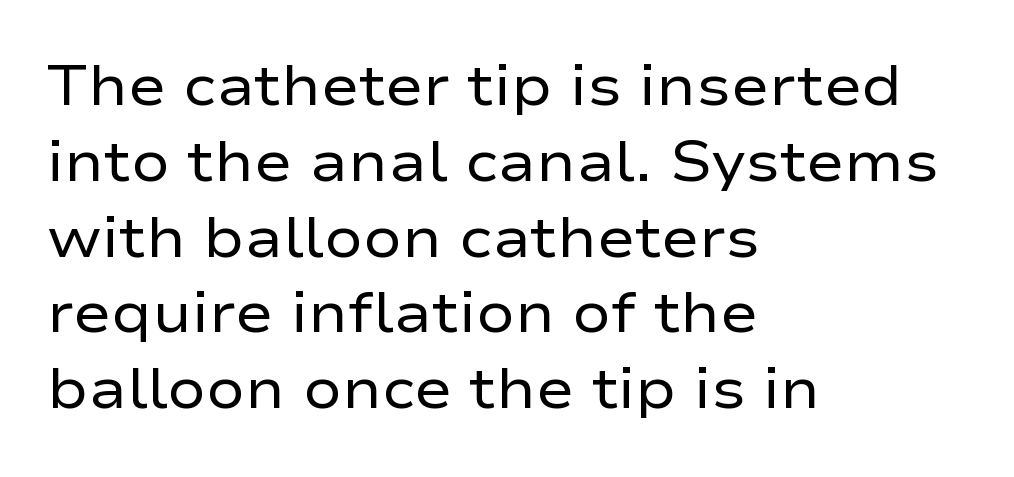
Rule under the text: the space is simply empty. The face used here is a sans, in the tradition of grotesques and geometrics. The font's upright variant was chosen for this text. If you drew a ruler down the left edge, every line would touch it. A typesetter would call this zero additional tracking. Horizontal bands of white between lines are of average thickness.
